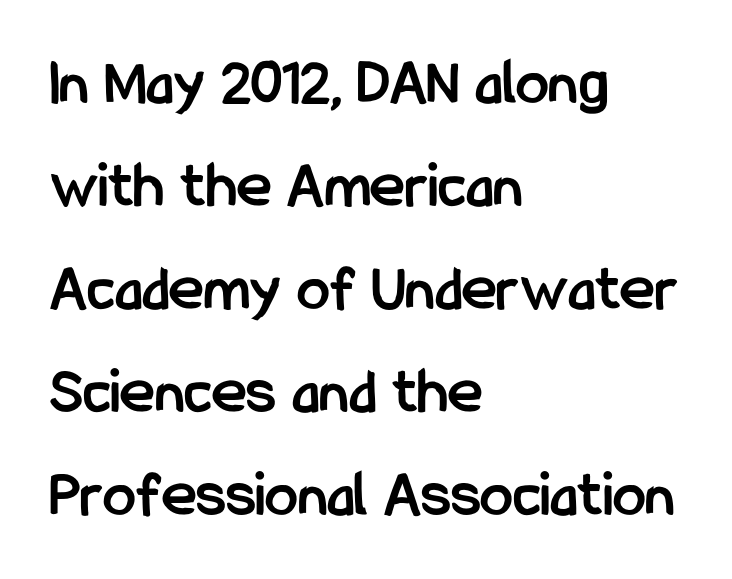
The image shows 66 px semibold, condensed sans-serif type, upright; set left-aligned, normal line spacing (1.56x), normal letter spacing, not underlined; low stroke contrast and a medium x-height.
